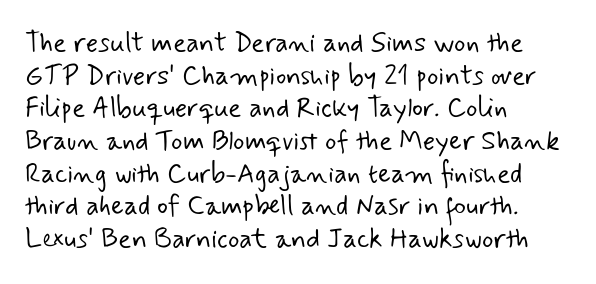
The image shows 27 px text type; set left-aligned, line spacing 1.21x, normal letter spacing, not underlined.
